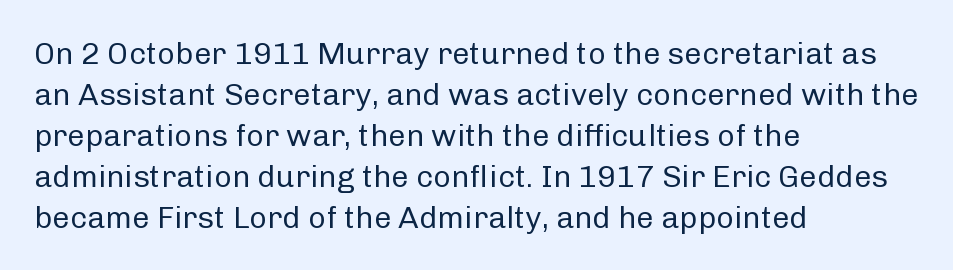
Q: Is the text bold? A: No.
Q: Is the text italic (slanted)? A: No, it is upright.
Q: Is the typeface a serif or a sans-serif typeface? A: Sans-serif.
Q: Is the text underlined? A: No.
Q: How is the paragraph aligned? A: Left-aligned.
Q: Is the spacing between letters normal or unusually wide? A: Normal.
Q: Is the spacing between lines tight, normal or loose? A: Normal.
Q: Width (condensed, normal, or wide)? A: Normal.
Q: Stroke contrast? A: Low.
Q: x-height? A: Medium.
Q: Monospaced? A: No.
